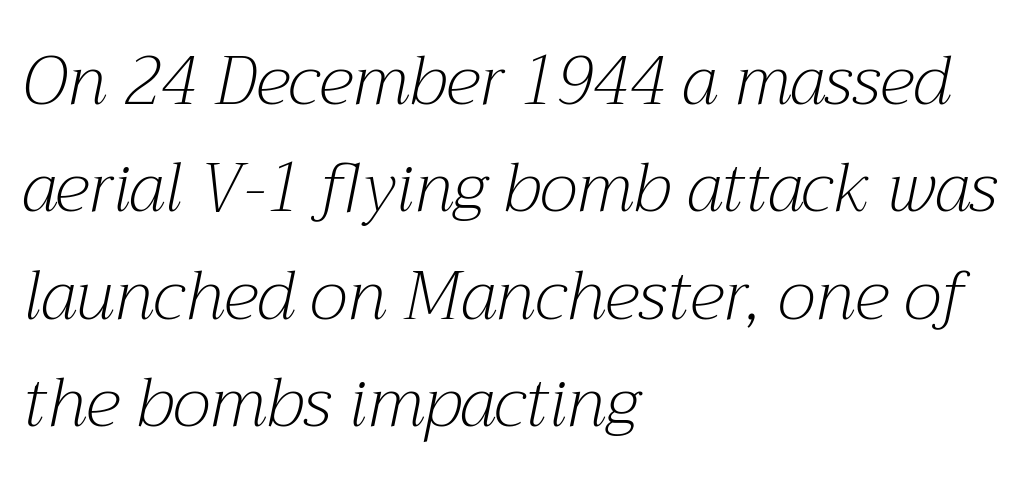
The setting favours the left margin, as ordinary paragraphs usually do. Every character sits at an angle, as italics do. Examine the stroke ends and you'll spot serifs. Students, observe: this is what conventionally led text looks like. A clean baseline with only descenders dipping below it. You could call the tracking neutral — neither tight nor loose.
